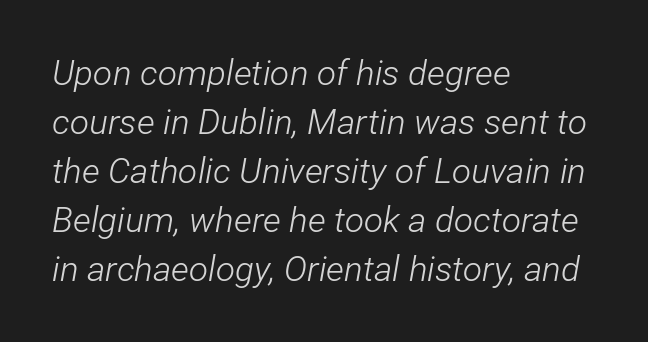
{"italic": "yes", "lean": "right", "slant_degrees": 12, "bold": "no", "weight": "light", "width": "condensed", "stroke_contrast": "low", "x_height": "medium", "monospaced": "no", "underline": "no", "align": "left", "line_spacing": "normal", "line_spacing_ratio": 1.4, "letter_spacing": "normal", "letter_spacing_em": 0.0, "glyph_px": 35}
